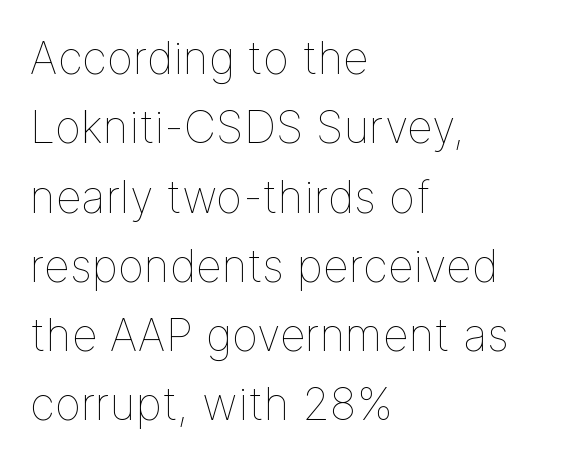
The image shows 45 px thin type, upright; set left-aligned, normal line spacing (1.54x), normal letter spacing, not underlined; low stroke contrast and a medium x-height.
